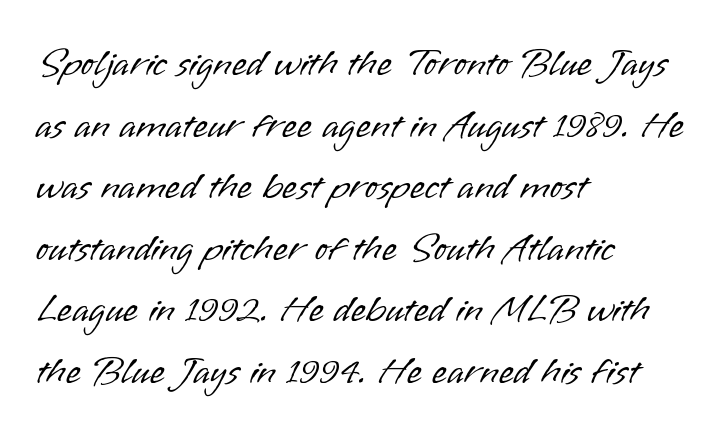
The line texture is even and compact thanks to regular tracking. Regarding leading, the lines here are spaced in the standard way. Bold? No — there's no thickening of the strokes. In terms of letterform style, serifs are entirely absent. Each letter keeps its own natural width here, so spacing adapts to shape.
